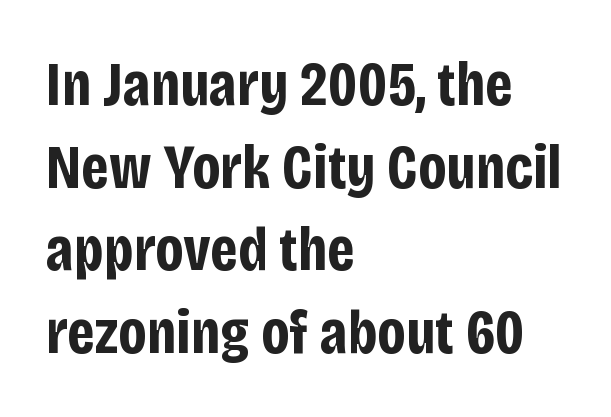
{"serif": "no", "italic": "no", "bold": "yes", "weight": "bold", "width": "condensed", "stroke_contrast": "low", "x_height": "large", "monospaced": "no", "underline": "no", "align": "left", "line_spacing": "normal", "line_spacing_ratio": 1.31, "letter_spacing": "normal", "letter_spacing_em": 0.0, "glyph_px": 63}
